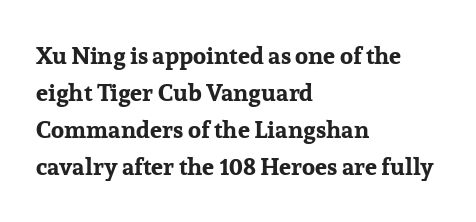
These lines sit exactly where default settings would place them. Descenders are the only things crossing below the line. As a designer I'd log this as weight 700, bold. Where is the straight margin? On the left. The axis of the letterforms is exactly vertical. No extra tracking has been applied to these lines.
